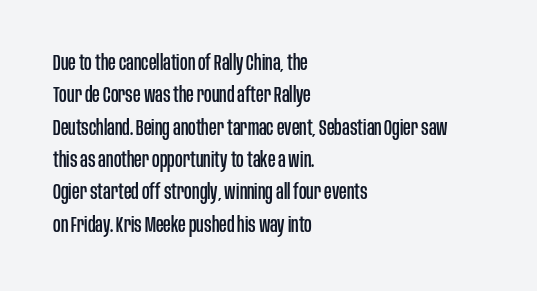
{"italic": "no", "underline": "no", "align": "left", "line_spacing": "normal", "line_spacing_ratio": 1.54, "letter_spacing": "normal", "letter_spacing_em": 0.0, "glyph_px": 21}
